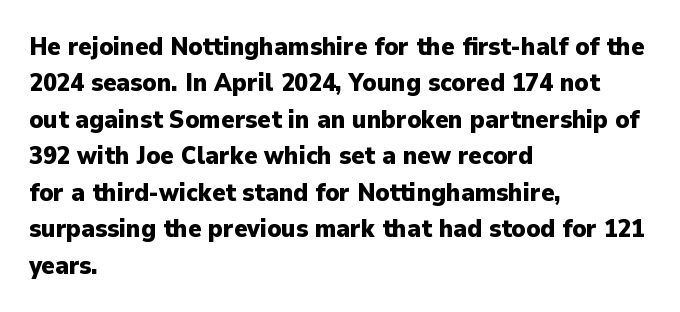
The image shows 25 px bold type, upright; set left-aligned, normal line spacing (1.46x), normal letter spacing, not underlined.
